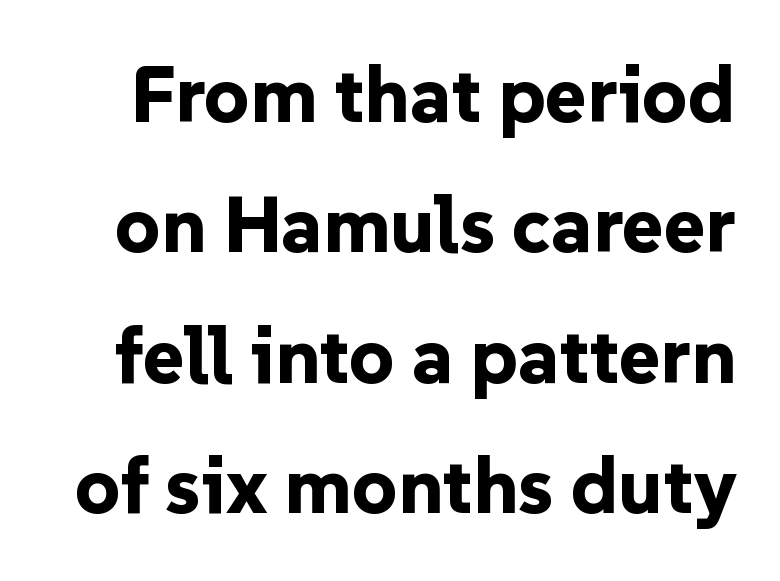
Check under the words: just untouched page. A sans-serif font was chosen for this passage. Ordinary non-slanted type is in use. Students, observe: this is what conventionally led text looks like.
